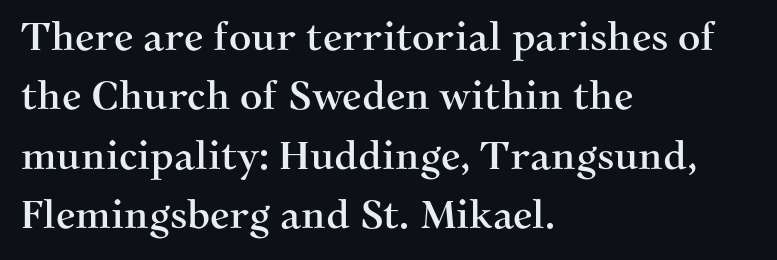
Observe the serifs anchoring each vertical stroke in this sample. Line spacing here is normal. The rag falls on the right side of this text block. Tracking here is standard; glyphs follow each other at the usual distance.
